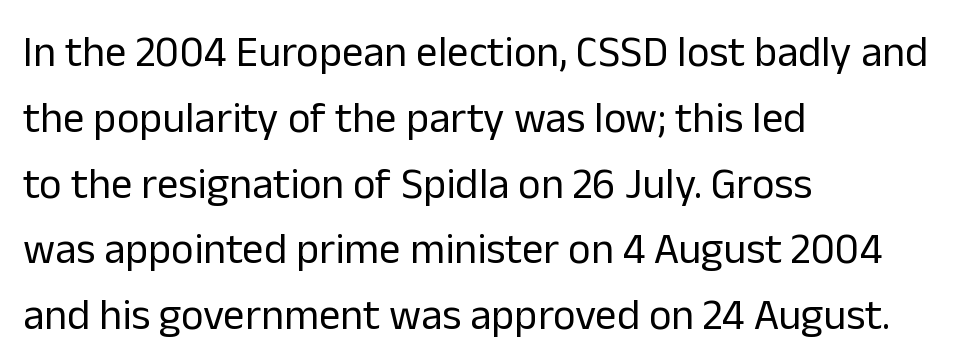
The image shows 43 px regular-weight sans-serif type, upright; set left-aligned, normal line spacing (1.53x), normal letter spacing, not underlined; low stroke contrast and a medium x-height.
